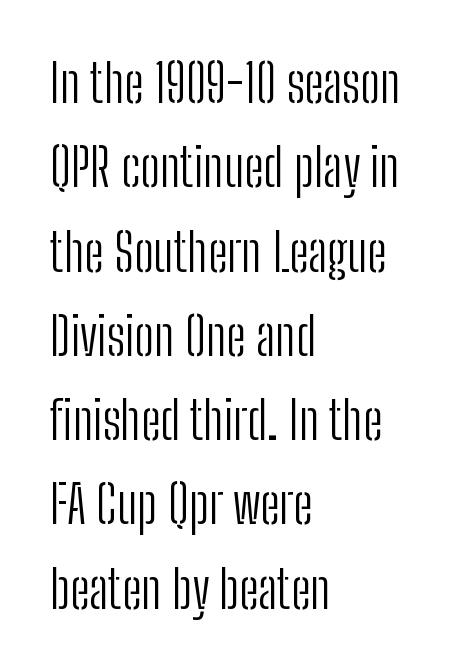
{"serif": "no", "italic": "no", "bold": "no", "weight": "light", "width": "condensed", "stroke_contrast": "low", "x_height": "medium", "monospaced": "no", "underline": "no", "align": "left", "line_spacing": "normal", "line_spacing_ratio": 1.59, "letter_spacing": "normal", "letter_spacing_em": 0.0, "glyph_px": 53}
